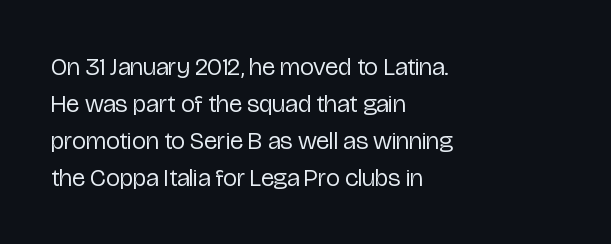
The image shows 25 px text type, upright; set left-aligned, normal line spacing (1.48x), normal letter spacing, not underlined.
